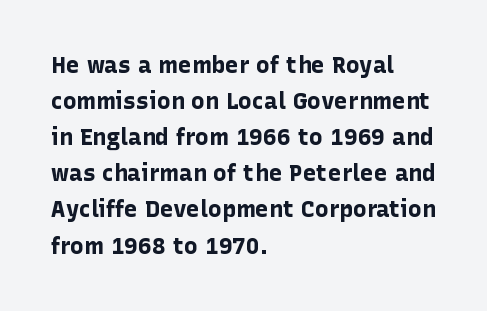
Notice how descenders clear the ascenders below comfortably — that's standard leading. The sample has been set heavy, in full bold. Italic? Not at all — the glyphs are vertical. A bare baseline throughout the passage. The rag falls on the right side of this text block. Inter-character spacing is left at the font's built-in metrics.
